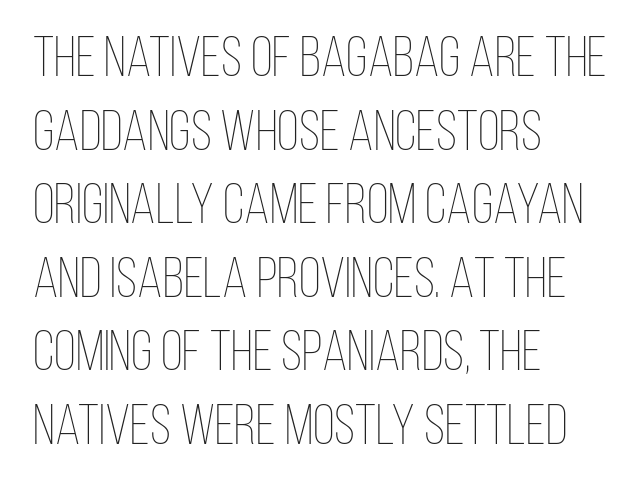
The image shows 57 px thin, condensed type, upright; set left-aligned, normal line spacing (1.29x), normal letter spacing, not underlined; low stroke contrast and a large x-height.
